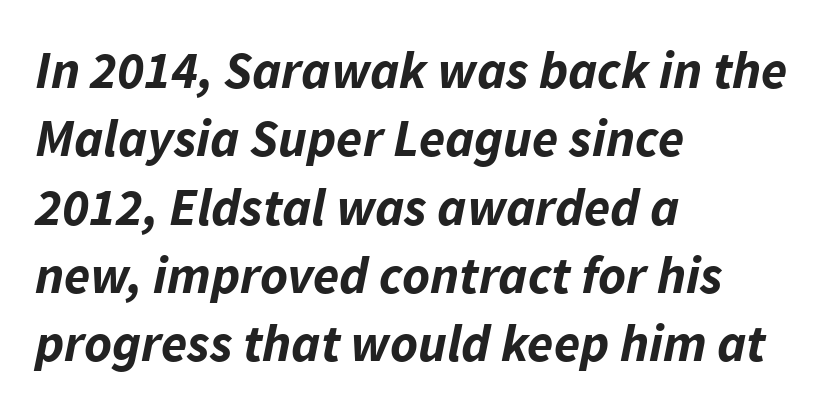
The image shows 53 px bold type, italic (leaning right); set left-aligned, normal line spacing (1.29x), normal letter spacing, not underlined; low stroke contrast and a medium x-height.
